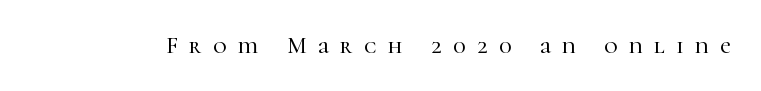
{"italic": "no", "underline": "no", "letter_spacing": "wide", "letter_spacing_em": 0.5, "glyph_px": 23}
